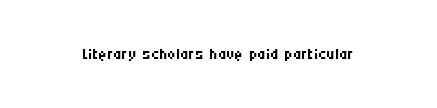
{"italic": "no", "bold": "no", "underline": "no", "letter_spacing": "normal", "letter_spacing_em": 0.0, "glyph_px": 23}
